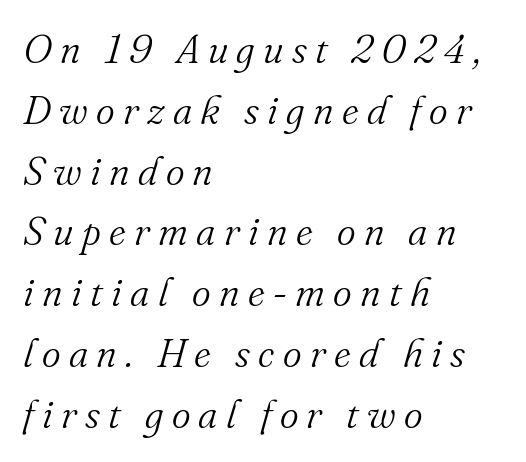
Quick note: interline space is typical. These lines are composed in type with serifs. Students, note that the glyphs here are deliberately spaced far apart. The zone under the glyphs is completely vacant.
